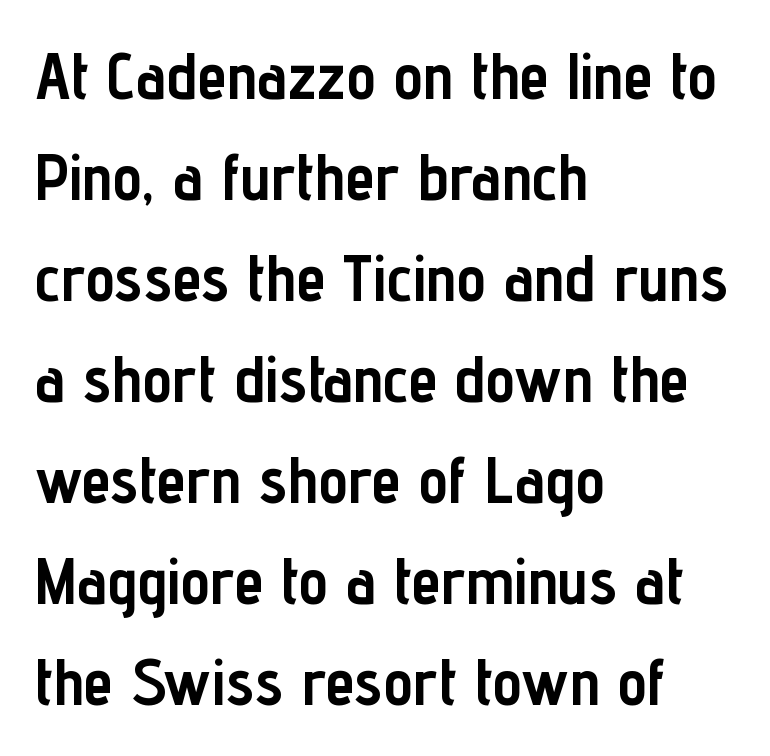
Q: Is the text bold? A: Yes.
Q: Is the text italic (slanted)? A: No, it is upright.
Q: Is the typeface a serif or a sans-serif typeface? A: Sans-serif.
Q: Is the text underlined? A: No.
Q: How is the paragraph aligned? A: Left-aligned.
Q: Is the spacing between letters normal or unusually wide? A: Normal.
Q: Is the spacing between lines tight, normal or loose? A: Normal.
Q: Width (condensed, normal, or wide)? A: Condensed.
Q: Stroke contrast? A: Low.
Q: x-height? A: Medium.
Q: Monospaced? A: No.
